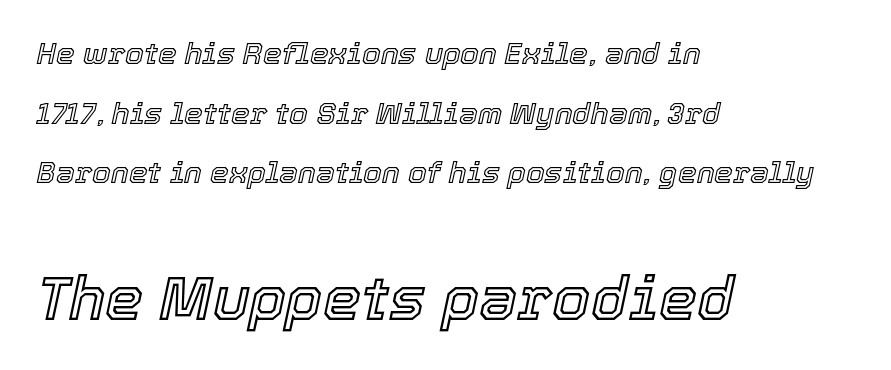
Quick note: interline space is abundant. Do the characters align in a grid? No, the font is proportional. No extra tracking has been applied to these lines. Letters rest on an invisible, unmarked baseline. You can tell it's italic because the verticals aren't actually vertical.
